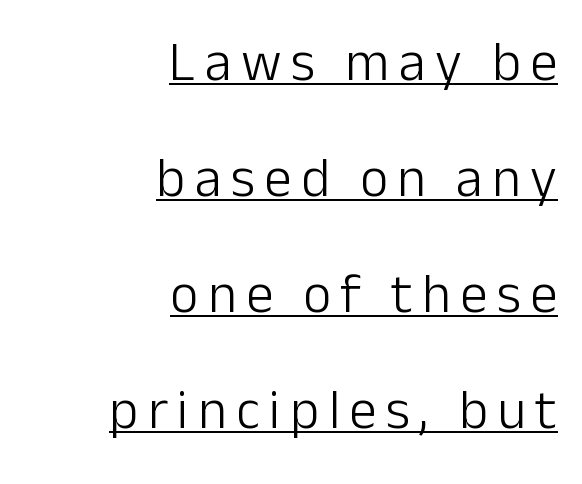
The image shows 55 px light sans-serif type, upright; set right-aligned, loose line spacing (2.11x), underlined; low stroke contrast and a medium x-height.
